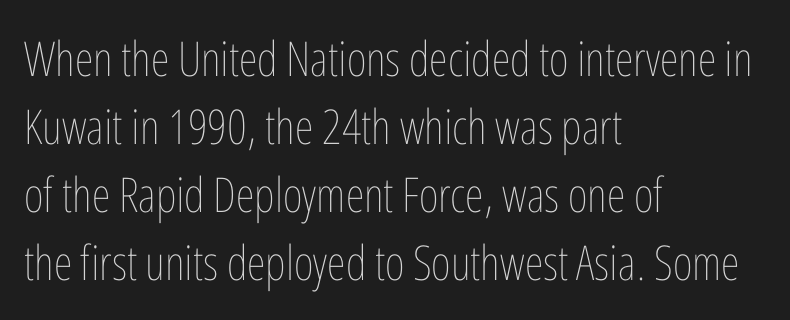
Q: Is the text bold? A: No.
Q: Is the text italic (slanted)? A: No, it is upright.
Q: Is the text underlined? A: No.
Q: How is the paragraph aligned? A: Left-aligned.
Q: Is the spacing between letters normal or unusually wide? A: Normal.
Q: Is the spacing between lines tight, normal or loose? A: Normal.
Q: Width (condensed, normal, or wide)? A: Condensed.
Q: Stroke contrast? A: Low.
Q: x-height? A: Medium.
Q: Monospaced? A: No.
